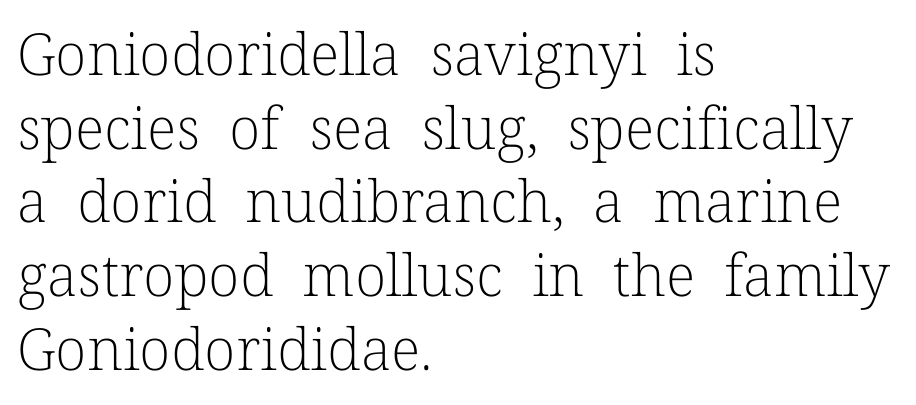
Q: Is the text bold? A: No.
Q: Is the text italic (slanted)? A: No, it is upright.
Q: Is the typeface a serif or a sans-serif typeface? A: Serif.
Q: Is the text underlined? A: No.
Q: How is the paragraph aligned? A: Left-aligned.
Q: Is the spacing between letters normal or unusually wide? A: Normal.
Q: Is the spacing between lines tight, normal or loose? A: Normal.
Q: Width (condensed, normal, or wide)? A: Normal.
Q: Stroke contrast? A: Low.
Q: x-height? A: Medium.
Q: Monospaced? A: No.
